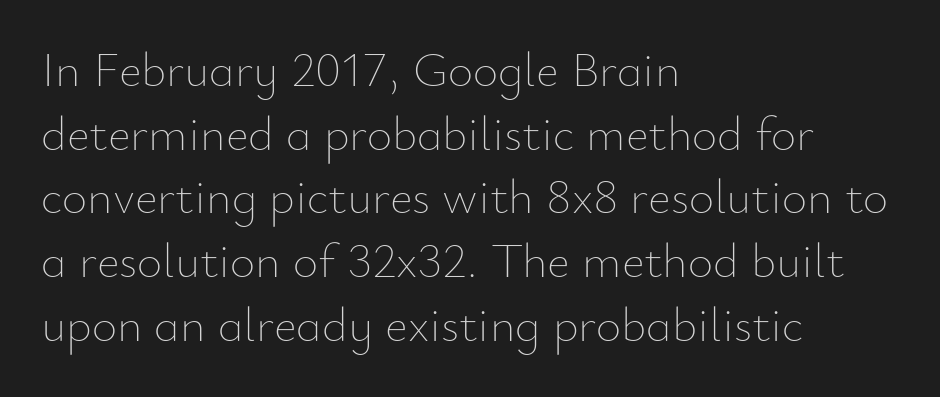
Q: Is the text bold? A: No.
Q: Is the text italic (slanted)? A: No, it is upright.
Q: Is the text underlined? A: No.
Q: How is the paragraph aligned? A: Left-aligned.
Q: Is the spacing between letters normal or unusually wide? A: Normal.
Q: Is the spacing between lines tight, normal or loose? A: Normal.
Q: Width (condensed, normal, or wide)? A: Normal.
Q: Stroke contrast? A: Low.
Q: x-height? A: Small.
Q: Monospaced? A: No.
